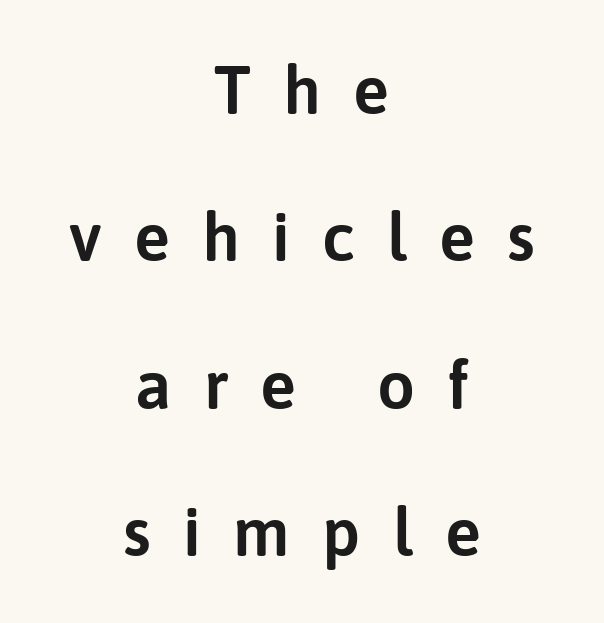
The image shows 67 px sans-serif type, upright; set centered, loose line spacing (2.2x), unusually wide letter spacing (+0.48 em), not underlined; low stroke contrast and a medium x-height.
